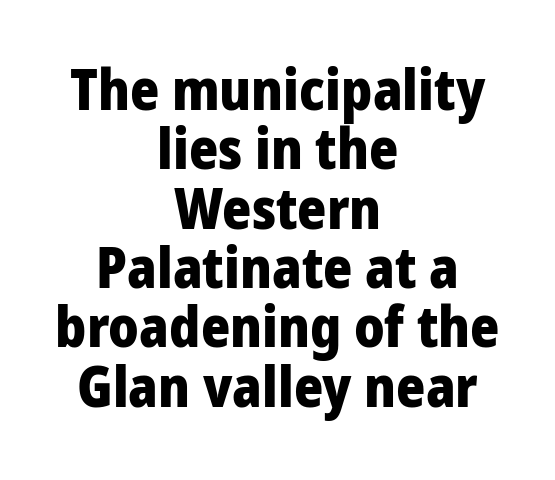
The image shows 56 px heavy, condensed sans-serif type, upright; set centered, tight line spacing (1.06x), normal letter spacing, not underlined; low stroke contrast and a large x-height.
